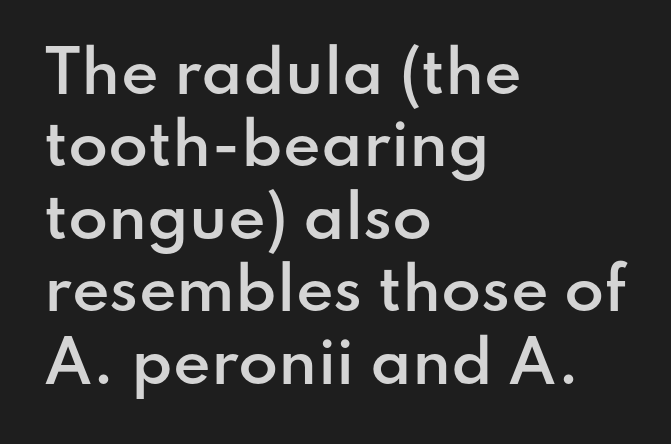
{"serif": "no", "italic": "no", "bold": "semi", "weight": "semibold", "width": "normal", "stroke_contrast": "low", "x_height": "small", "monospaced": "no", "underline": "no", "align": "left", "line_spacing": "normal", "line_spacing_ratio": 1.25, "letter_spacing": "normal", "letter_spacing_em": 0.0, "glyph_px": 58}
